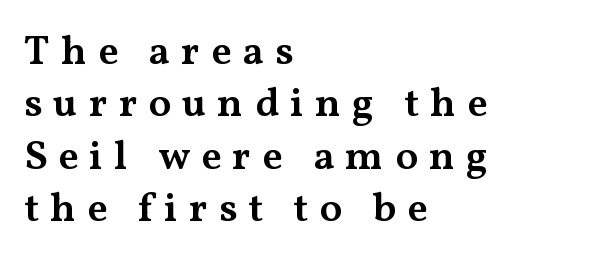
The image shows 41 px semibold, wide serif type, upright; set left-aligned, normal line spacing (1.28x), unusually wide letter spacing (+0.27 em), not underlined; medium stroke contrast and a medium x-height.
